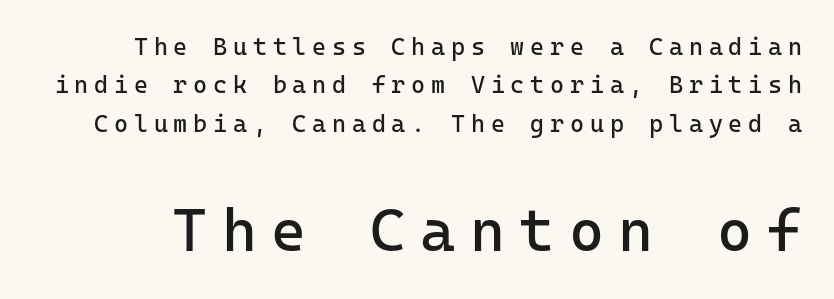
{"serif": "no", "italic": "no", "bold": "no", "weight": "regular", "width": "normal", "stroke_contrast": "low", "x_height": "medium", "monospaced": "yes", "underline": "no", "line_spacing": "normal", "line_spacing_ratio": 1.6, "letter_spacing": "wide", "letter_spacing_em": 0.24, "larger_block": "second", "size_ratio": 2.5, "glyph_px": 60}
